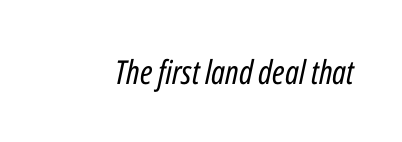
The image shows 33 px regular-weight, condensed type, italic (leaning right); set normal letter spacing, not underlined; low stroke contrast and a medium x-height.
